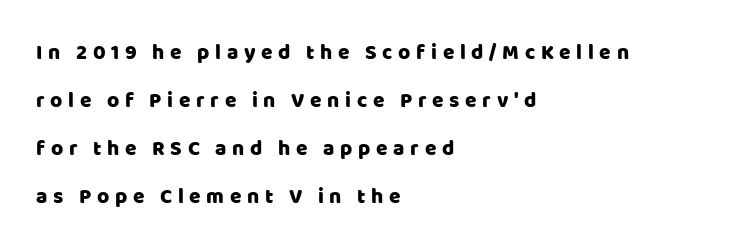
The area under the type is left untouched. What stands out about the letter spacing? Its width — letters are far apart. Vertically, the passage feels expansive, rows floating well apart. This sample is left-justified, so line endings fall wherever the words run out.
